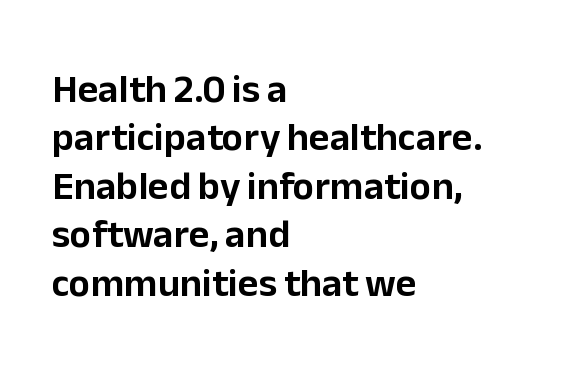
Check where the strokes stop: nothing finishes them off — pure sans. Proportional: the letters do not fall into vertical columns. How are the letters spaced? Ordinarily, with no added tracking. The lettering holds an erect, upright posture throughout. Each row of text sits above clean, open space.
